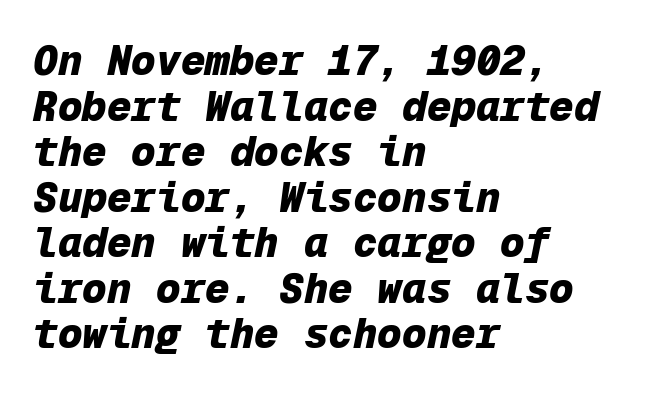
{"italic": "yes", "lean": "right", "slant_degrees": 12, "bold": "yes", "weight": "heavy", "width": "normal", "stroke_contrast": "low", "x_height": "medium", "monospaced": "yes", "underline": "no", "align": "left", "line_spacing": "tight", "line_spacing_ratio": 1.11, "letter_spacing": "normal", "letter_spacing_em": 0.0, "glyph_px": 41}
